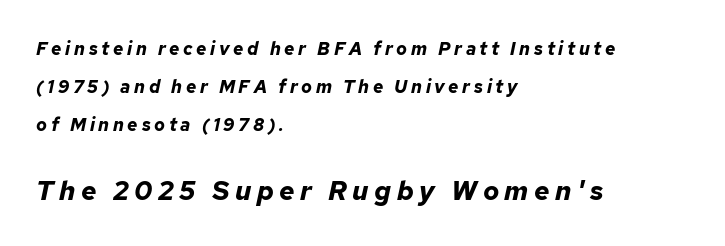
{"italic": "yes", "lean": "right", "slant_degrees": 12, "bold": "yes", "underline": "no", "align": "left", "line_spacing": "loose", "line_spacing_ratio": 2.12, "letter_spacing": "wide", "letter_spacing_em": 0.2, "larger_block": "second", "size_ratio": 1.5, "glyph_px": 27}
